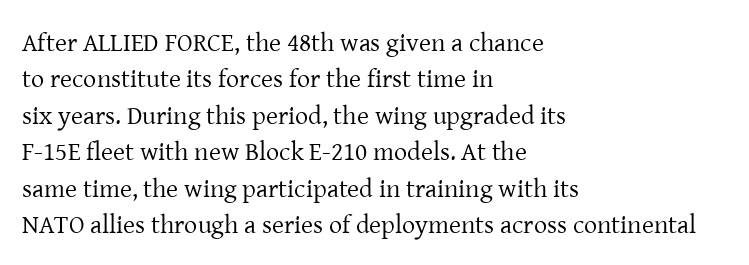
Short and long lines alike share a common starting point at left. The typeface has the unassuming heft of standard copy or less. Is the letter spacing exaggerated? No — it looks like the ordinary default. Has an underline been added? It has not. Posture: vertical.
